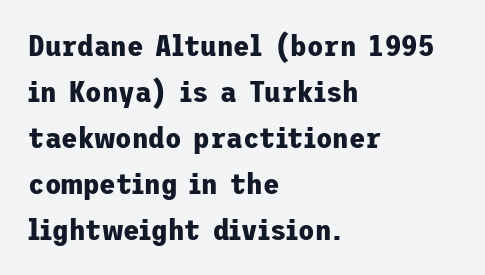
The image shows 30 px bold sans-serif type, upright; set left-aligned, normal line spacing (1.53x), normal letter spacing, not underlined; low stroke contrast and a medium x-height.
